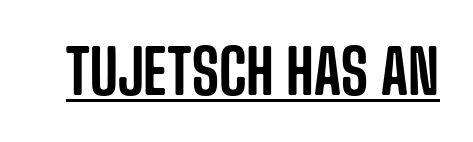
There is no visible air inserted between adjacent glyphs. Is this a fixed-width face? No — the glyphs have proportional, varying widths. This sample uses an upright cut, with every glyph sitting square on the baseline. The face used here appears with an underline applied. The passage shown is typeset with a sans-serif family.
